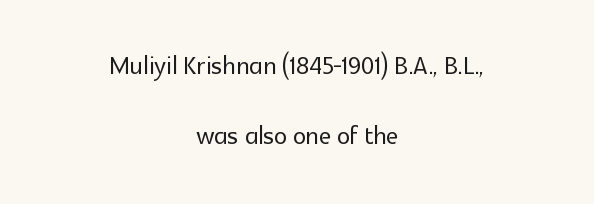
{"serif": "no", "italic": "no", "width": "normal", "x_height": "medium", "monospaced": "no", "underline": "no", "align": "center", "line_spacing": "loose", "line_spacing_ratio": 2.12, "letter_spacing": "normal", "letter_spacing_em": 0.0, "glyph_px": 33}
